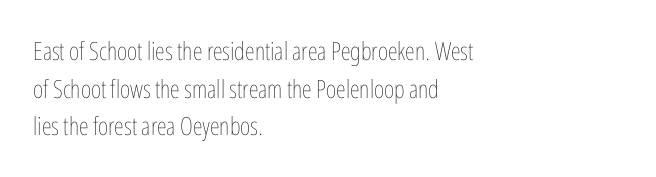
Q: Is the text bold? A: No.
Q: Is the text italic (slanted)? A: No, it is upright.
Q: Is the text underlined? A: No.
Q: How is the paragraph aligned? A: Left-aligned.
Q: Is the spacing between letters normal or unusually wide? A: Normal.
Q: Is the spacing between lines tight, normal or loose? A: Normal.
